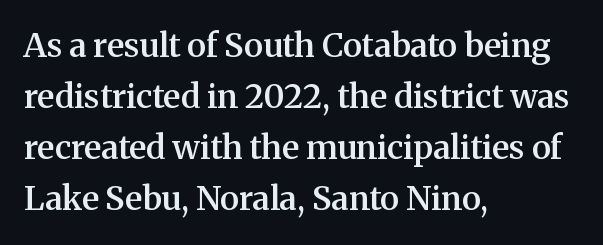
The image shows 33 px semibold serif type, upright; set left-aligned, normal line spacing (1.55x), normal letter spacing, not underlined; medium stroke contrast and a medium x-height.
